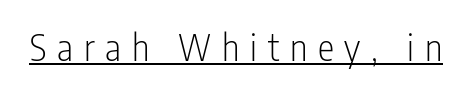
The image shows 37 px light, condensed sans-serif type, upright; set unusually wide letter spacing (+0.29 em), underlined; low stroke contrast and a medium x-height.
